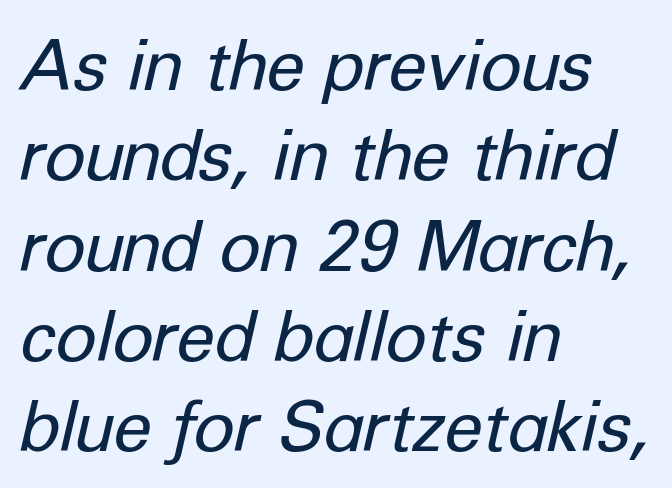
{"italic": "yes", "lean": "right", "slant_degrees": 12, "bold": "no", "weight": "regular", "width": "normal", "stroke_contrast": "low", "x_height": "medium", "monospaced": "no", "underline": "no", "align": "left", "line_spacing": "normal", "line_spacing_ratio": 1.29, "letter_spacing": "normal", "letter_spacing_em": 0.0, "glyph_px": 70}
